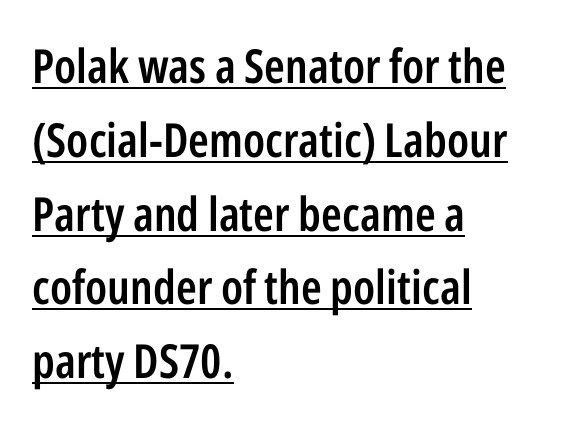
Posture: upright roman. The letters advance in unequal steps, a hallmark of proportional type. Descenders here cross a horizontal rule under the line. Compared with an ordinary text face, these strokes are moderately heavier — a semibold. The text was rendered using a sans face with plain stroke endings. Interline gaps are of average width in this sample.
